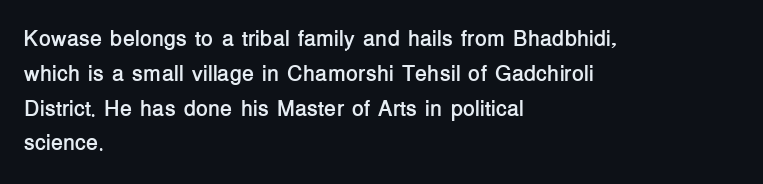
Q: Is the text bold? A: Yes.
Q: Is the text italic (slanted)? A: No, it is upright.
Q: Is the text underlined? A: No.
Q: How is the paragraph aligned? A: Left-aligned.
Q: Is the spacing between letters normal or unusually wide? A: Normal.
Q: Is the spacing between lines tight, normal or loose? A: Normal.
